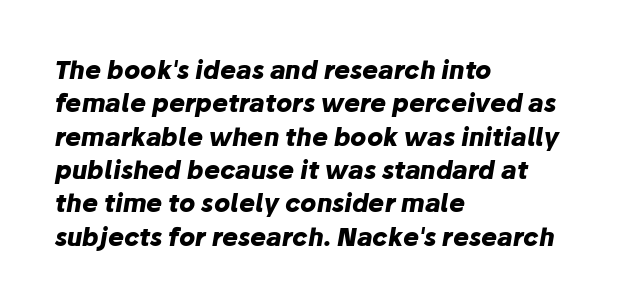
Q: Is the text bold? A: Yes.
Q: Is the text italic (slanted)? A: Yes, it leans right by about 10 degrees.
Q: Is the text underlined? A: No.
Q: How is the paragraph aligned? A: Left-aligned.
Q: Is the spacing between letters normal or unusually wide? A: Normal.
Q: Is the spacing between lines tight, normal or loose? A: Normal.
